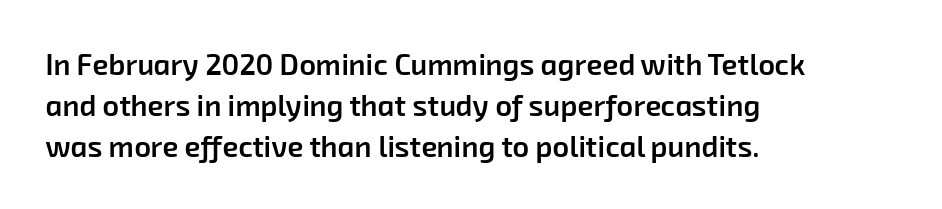
The image shows 29 px semibold sans-serif type; set left-aligned, normal line spacing (1.42x), normal letter spacing, not underlined; low stroke contrast and a medium x-height.
